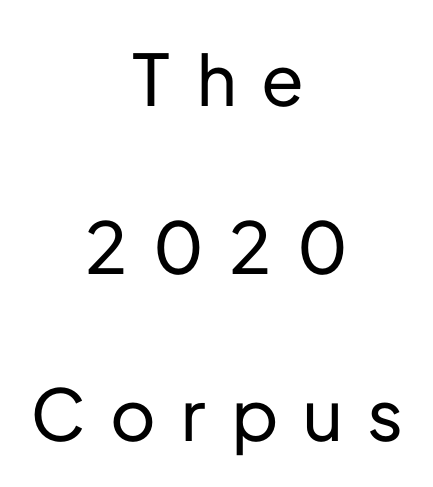
Q: Is the text italic (slanted)? A: No, it is upright.
Q: Is the typeface a serif or a sans-serif typeface? A: Sans-serif.
Q: Is the text underlined? A: No.
Q: How is the paragraph aligned? A: Centered.
Q: Is the spacing between letters normal or unusually wide? A: Unusually wide.
Q: Is the spacing between lines tight, normal or loose? A: Loose.
Q: Width (condensed, normal, or wide)? A: Normal.
Q: Stroke contrast? A: Low.
Q: x-height? A: Medium.
Q: Monospaced? A: No.
